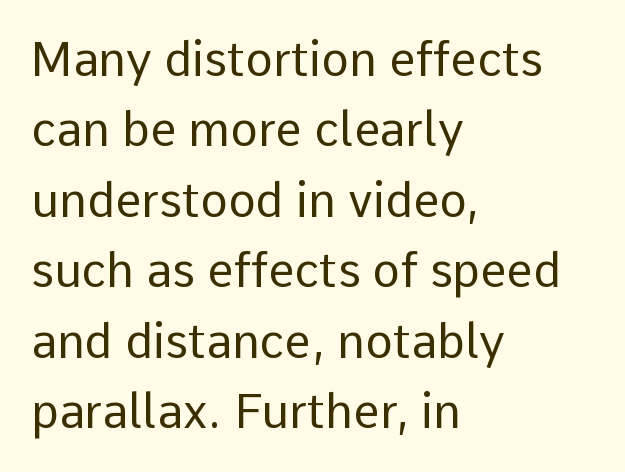
Observe the ordinary spacing: letters are neighbours, not strangers. Each stroke keeps to a modest, everyday thickness or less. The face used here is a sans, in the tradition of grotesques and geometrics. Note the varied advance widths — an 'i' is clearly narrower than an 'm'. This rendering uses left alignment, leaving the right contour irregular.
